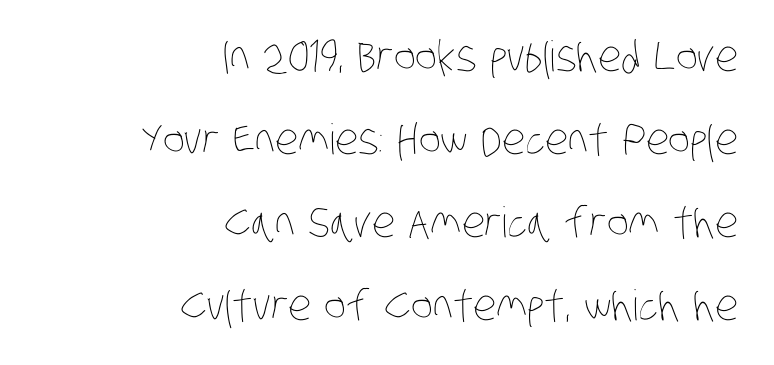
The image shows 42 px thin, condensed type; set right-aligned, loose line spacing (1.98x), normal letter spacing, not underlined; low stroke contrast and a large x-height.
